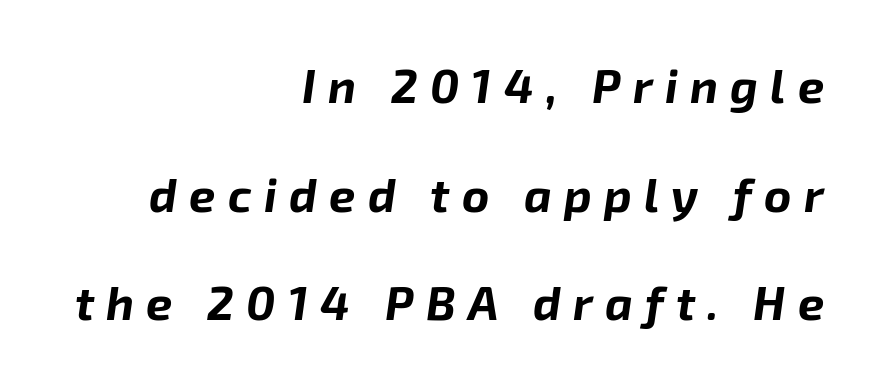
Weight: bold. Substantial extra tracking has been applied to these lines. The specimen reads as italic at a glance. Line spacing here is loose.
